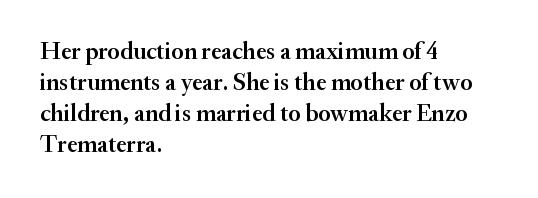
Q: Is the text bold? A: Semi-bold.
Q: Is the text italic (slanted)? A: No, it is upright.
Q: Is the text underlined? A: No.
Q: How is the paragraph aligned? A: Left-aligned.
Q: Is the spacing between letters normal or unusually wide? A: Normal.
Q: Is the spacing between lines tight, normal or loose? A: Normal.
